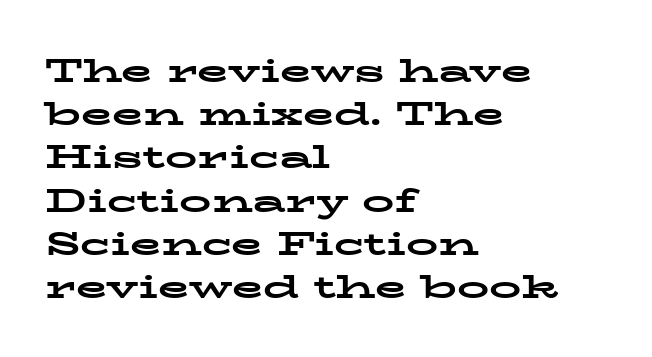
Q: Is the text bold? A: Yes.
Q: Is the text italic (slanted)? A: No, it is upright.
Q: Is the typeface a serif or a sans-serif typeface? A: Serif.
Q: Is the text underlined? A: No.
Q: How is the paragraph aligned? A: Left-aligned.
Q: Is the spacing between letters normal or unusually wide? A: Normal.
Q: Is the spacing between lines tight, normal or loose? A: Normal.
Q: Width (condensed, normal, or wide)? A: Wide.
Q: Stroke contrast? A: Low.
Q: x-height? A: Medium.
Q: Monospaced? A: No.
